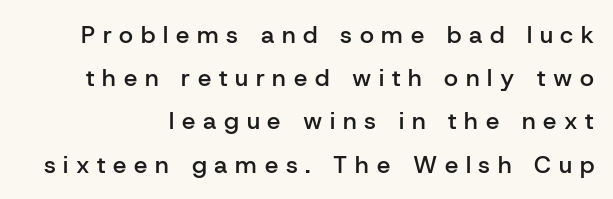
{"italic": "no", "bold": "semi", "underline": "no", "line_spacing_ratio": 1.8, "letter_spacing": "wide", "letter_spacing_em": 0.32, "glyph_px": 24}
